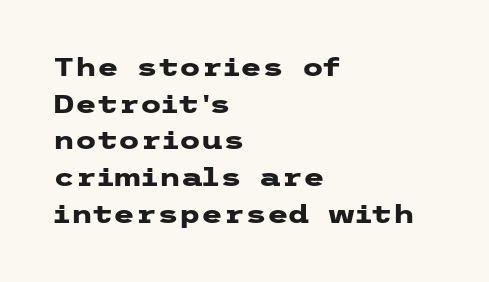
Q: Is the text bold? A: Yes.
Q: Is the text italic (slanted)? A: No, it is upright.
Q: Is the text underlined? A: No.
Q: How is the paragraph aligned? A: Left-aligned.
Q: Is the spacing between letters normal or unusually wide? A: Normal.
Q: Is the spacing between lines tight, normal or loose? A: Normal.
